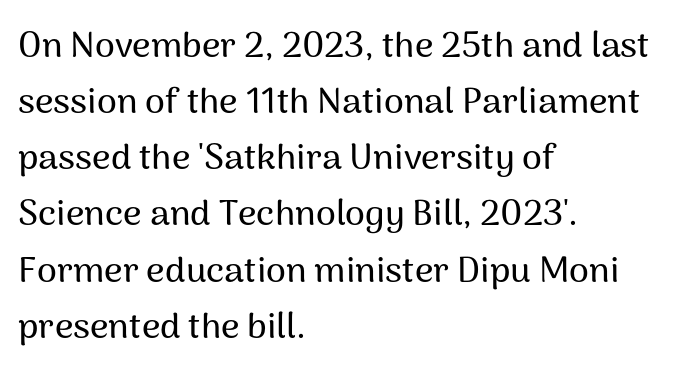
Nobody drew a line under any word here. Does the leading feel generous? No, just average. Alignment: flush left. This sample has the flowing, uneven cadence of proportional lettering. A typesetter would call this zero additional tracking.
